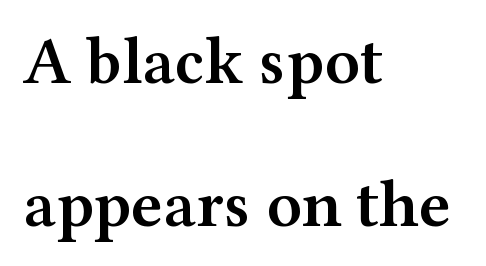
The image shows 67 px semibold, wide serif type, upright; set left-aligned, loose line spacing (2.13x), normal letter spacing, not underlined; medium stroke contrast and a medium x-height.
